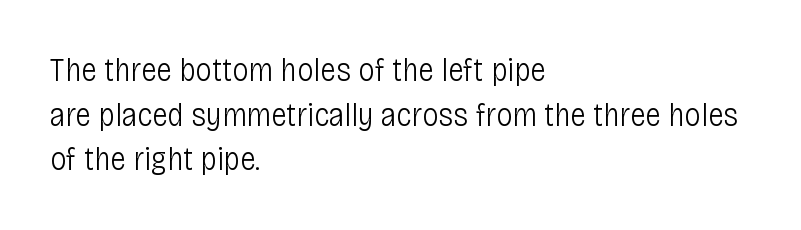
The image shows 33 px light, condensed sans-serif type, upright; set left-aligned, normal line spacing (1.35x), normal letter spacing, not underlined; low stroke contrast and a large x-height.
